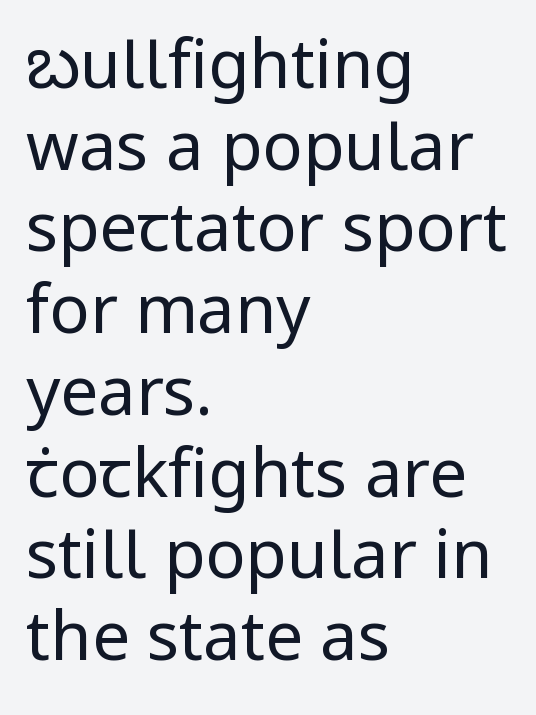
Q: Is the text bold? A: No.
Q: Is the text italic (slanted)? A: No, it is upright.
Q: Is the typeface a serif or a sans-serif typeface? A: Sans-serif.
Q: Is the text underlined? A: No.
Q: How is the paragraph aligned? A: Left-aligned.
Q: Is the spacing between letters normal or unusually wide? A: Normal.
Q: Width (condensed, normal, or wide)? A: Normal.
Q: Stroke contrast? A: Low.
Q: x-height? A: Medium.
Q: Monospaced? A: No.
